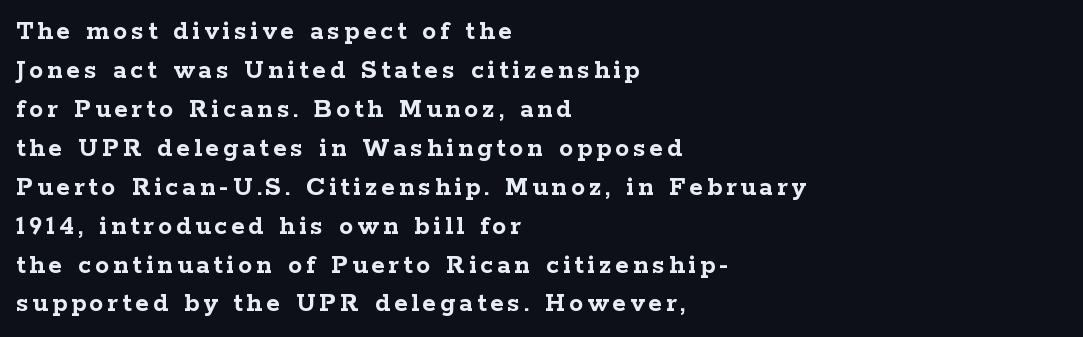
Q: Is the text bold? A: Yes.
Q: Is the text italic (slanted)? A: No, it is upright.
Q: Is the typeface a serif or a sans-serif typeface? A: Serif.
Q: Is the text underlined? A: No.
Q: How is the paragraph aligned? A: Left-aligned.
Q: Is the spacing between lines tight, normal or loose? A: Normal.
Q: Width (condensed, normal, or wide)? A: Wide.
Q: Stroke contrast? A: Low.
Q: x-height? A: Medium.
Q: Monospaced? A: No.
